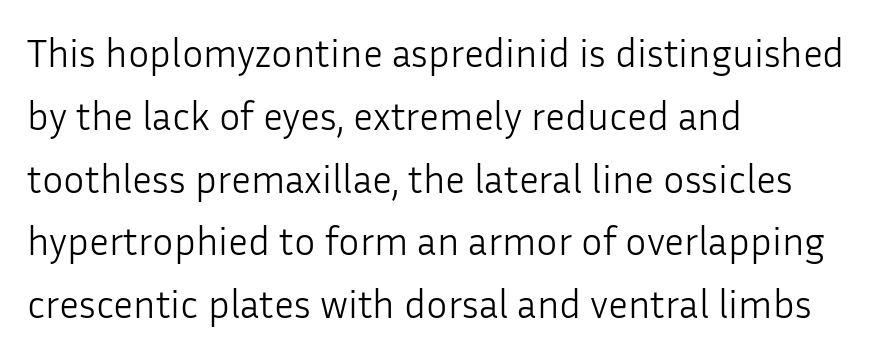
Line spacing here is normal. A clean baseline with only descenders dipping below it. Students, note that the glyphs here touch the page at normal intervals. Heft: none added — not bold. The lettering stays uniformly vertical, giving the passage a roman look.
